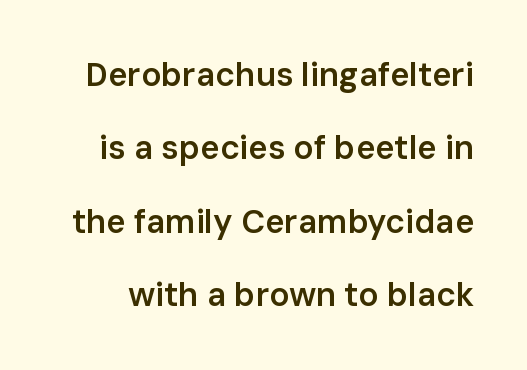
Q: Is the text bold? A: Semi-bold.
Q: Is the text italic (slanted)? A: No, it is upright.
Q: Is the typeface a serif or a sans-serif typeface? A: Sans-serif.
Q: Is the text underlined? A: No.
Q: Is the spacing between letters normal or unusually wide? A: Normal.
Q: Is the spacing between lines tight, normal or loose? A: Loose.
Q: Width (condensed, normal, or wide)? A: Normal.
Q: Stroke contrast? A: Low.
Q: x-height? A: Medium.
Q: Monospaced? A: No.
